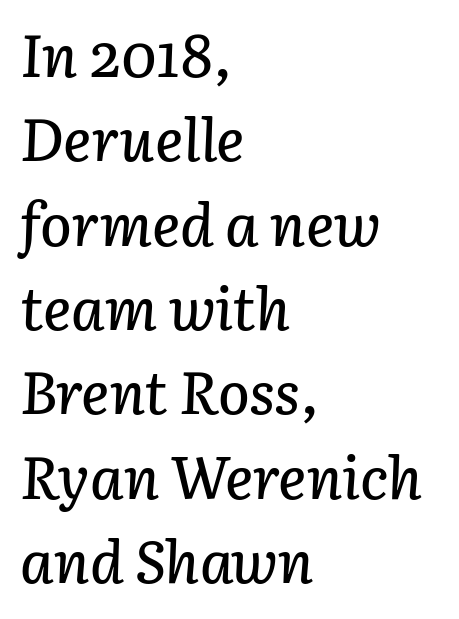
Notice how descenders clear the ascenders below comfortably — that's standard leading. The lines in this sample share a left origin and differ only in where they stop. No extra tracking has been applied to these lines. The words here are not underlined. Notice how the stems are inclined rather than vertical — that's the hallmark of italics.
